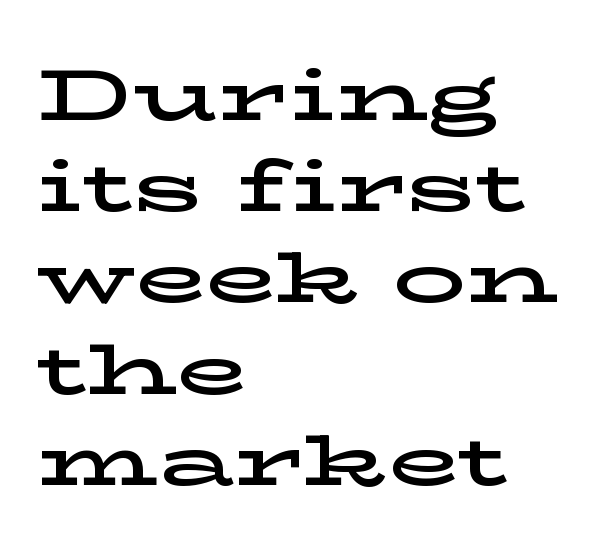
The image shows 73 px wide serif type, upright; set left-aligned, normal line spacing (1.25x), normal letter spacing, not underlined; low stroke contrast and a medium x-height.
